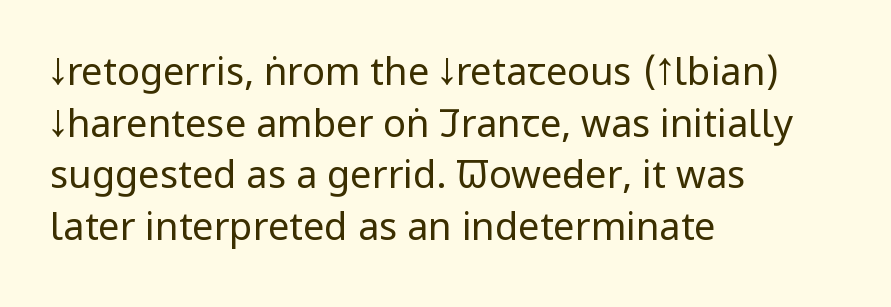
The image shows 38 px regular-weight, condensed sans-serif type, upright; set left-aligned, normal line spacing (1.36x), normal letter spacing, not underlined; low stroke contrast and a large x-height.
